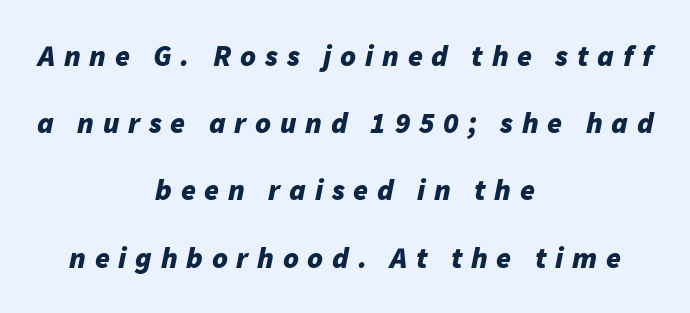
The strokes are fattened all the way to bold. Compared with a flush-left layout, this one balances lines on the center instead. Notice how the stems are inclined rather than vertical — that's the hallmark of italics. Regarding leading, the lines here are spaced well apart.
